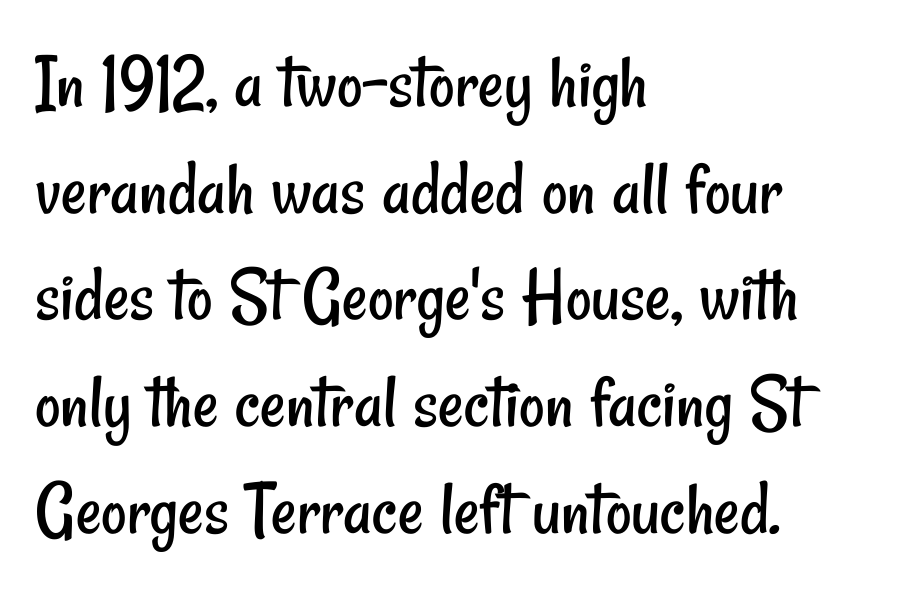
{"serif": "no", "bold": "no", "weight": "regular", "width": "condensed", "stroke_contrast": "low", "x_height": "small", "monospaced": "no", "underline": "no", "align": "left", "line_spacing": "normal", "line_spacing_ratio": 1.35, "letter_spacing": "normal", "letter_spacing_em": 0.0, "glyph_px": 79}
